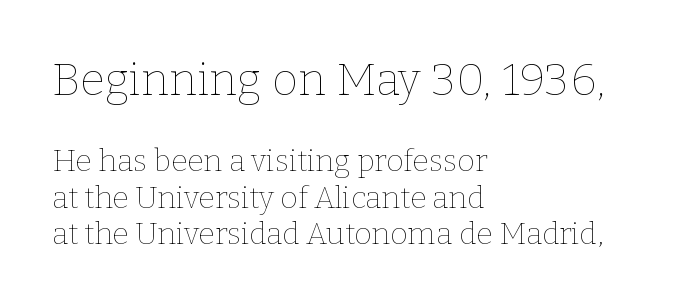
Q: Is the text bold? A: No.
Q: Is the text italic (slanted)? A: No, it is upright.
Q: Is the text underlined? A: No.
Q: How is the paragraph aligned? A: Left-aligned.
Q: Is the spacing between letters normal or unusually wide? A: Normal.
Q: Which block of text is set in a larger size, the first (top) or the second (bottom)? A: The first (top) one.
Q: Width (condensed, normal, or wide)? A: Normal.
Q: Stroke contrast? A: Low.
Q: x-height? A: Medium.
Q: Monospaced? A: No.
